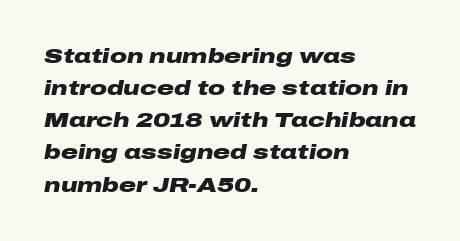
{"italic": "yes", "lean": "right", "slant_degrees": 10, "bold": "yes", "underline": "no", "align": "left", "line_spacing": "normal", "line_spacing_ratio": 1.53, "letter_spacing": "normal", "letter_spacing_em": 0.0, "glyph_px": 21}
